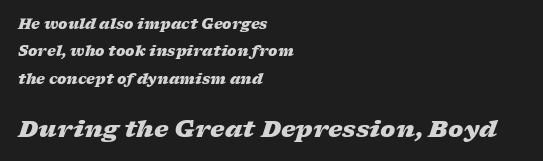
Q: Is the text bold? A: Yes.
Q: Is the text italic (slanted)? A: Yes, it leans right by about 17 degrees.
Q: Is the text underlined? A: No.
Q: How is the paragraph aligned? A: Left-aligned.
Q: Is the spacing between letters normal or unusually wide? A: Normal.
Q: Is the spacing between lines tight, normal or loose? A: Loose.
Q: Which block of text is set in a larger size, the first (top) or the second (bottom)? A: The second (bottom) one.
